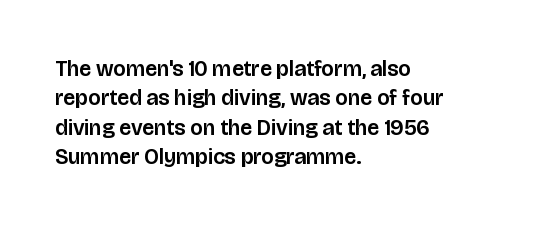
{"italic": "no", "underline": "no", "align": "left", "line_spacing": "normal", "line_spacing_ratio": 1.34, "letter_spacing": "normal", "letter_spacing_em": 0.0, "glyph_px": 22}
